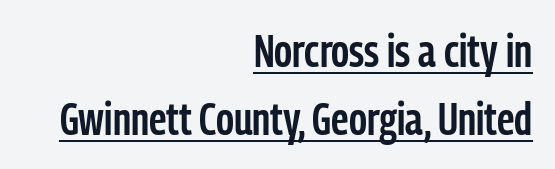
Q: Is the text bold? A: Semi-bold.
Q: Is the text italic (slanted)? A: No, it is upright.
Q: Is the typeface a serif or a sans-serif typeface? A: Sans-serif.
Q: Is the text underlined? A: Yes.
Q: How is the paragraph aligned? A: Right-aligned.
Q: Is the spacing between letters normal or unusually wide? A: Normal.
Q: Is the spacing between lines tight, normal or loose? A: Normal.
Q: Width (condensed, normal, or wide)? A: Condensed.
Q: Stroke contrast? A: Low.
Q: x-height? A: Medium.
Q: Monospaced? A: No.
